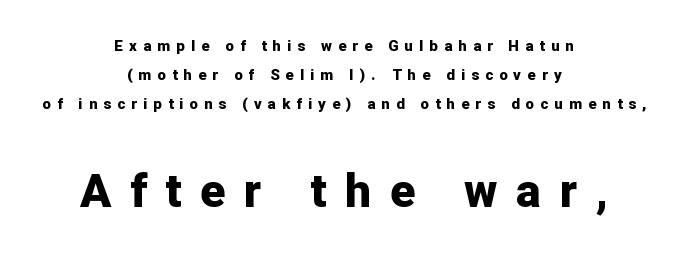
{"serif": "no", "italic": "no", "bold": "yes", "weight": "bold", "width": "normal", "stroke_contrast": "low", "x_height": "medium", "monospaced": "no", "underline": "no", "align": "center", "line_spacing": "loose", "line_spacing_ratio": 1.94, "letter_spacing": "wide", "letter_spacing_em": 0.41, "larger_block": "second", "size_ratio": 3.07, "glyph_px": 46}
